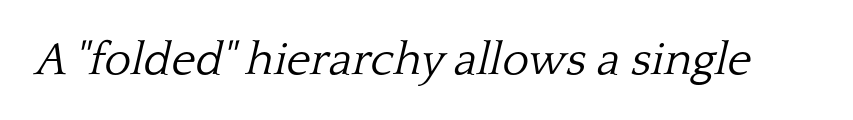
Q: Is the text bold? A: No.
Q: Is the text italic (slanted)? A: Yes, it leans right by about 13 degrees.
Q: Is the typeface a serif or a sans-serif typeface? A: Serif.
Q: Is the text underlined? A: No.
Q: Is the spacing between letters normal or unusually wide? A: Normal.
Q: Width (condensed, normal, or wide)? A: Normal.
Q: Stroke contrast? A: Low.
Q: x-height? A: Medium.
Q: Monospaced? A: No.
